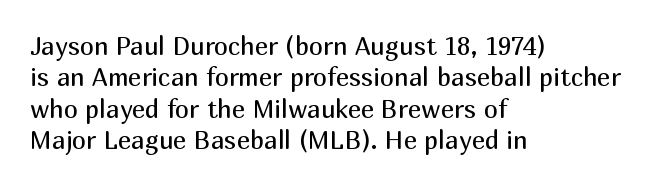
{"italic": "no", "bold": "no", "underline": "no", "align": "left", "line_spacing": "normal", "line_spacing_ratio": 1.26, "letter_spacing": "normal", "letter_spacing_em": 0.0, "glyph_px": 25}
